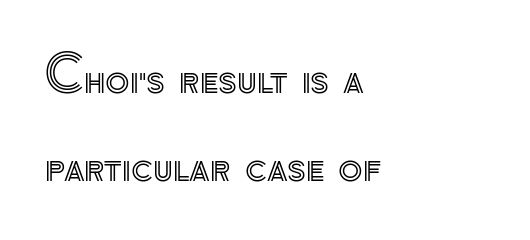
Q: Is the text italic (slanted)? A: No, it is upright.
Q: Is the text underlined? A: No.
Q: How is the paragraph aligned? A: Left-aligned.
Q: Is the spacing between letters normal or unusually wide? A: Normal.
Q: Width (condensed, normal, or wide)? A: Normal.
Q: x-height? A: Small.
Q: Monospaced? A: No.
